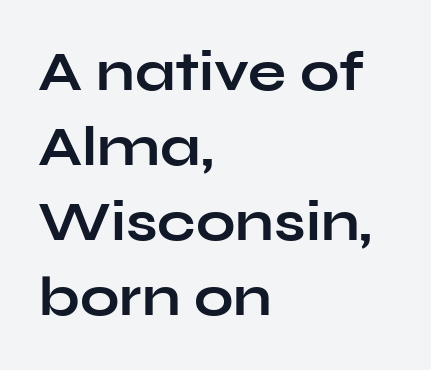
Q: Is the text bold? A: Yes.
Q: Is the text italic (slanted)? A: No, it is upright.
Q: Is the typeface a serif or a sans-serif typeface? A: Sans-serif.
Q: Is the text underlined? A: No.
Q: How is the paragraph aligned? A: Left-aligned.
Q: Is the spacing between letters normal or unusually wide? A: Normal.
Q: Is the spacing between lines tight, normal or loose? A: Normal.
Q: Width (condensed, normal, or wide)? A: Wide.
Q: Stroke contrast? A: Low.
Q: x-height? A: Medium.
Q: Monospaced? A: No.
